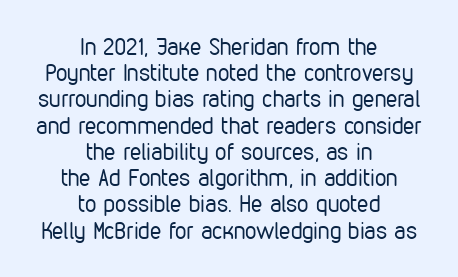
The image shows 23 px text type, upright; set centered, tight line spacing (1.14x), normal letter spacing, not underlined.
